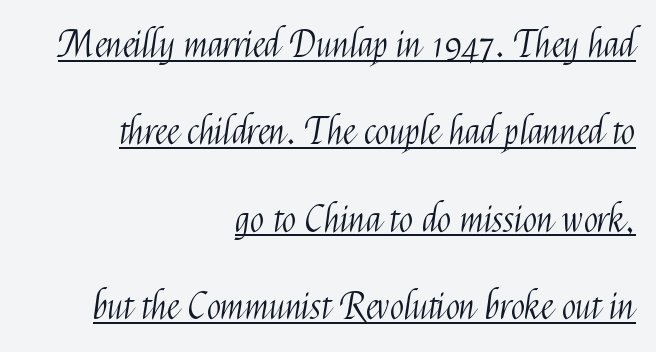
Weight: not bold — regular or lighter. Summary of vertical rhythm: relaxed, with wide interline spacing. A typographer would call this underscored text. Teacher's note: observe the even right margin — that is flush-right alignment. I'd call this a sans setting — the letters go barefoot.
